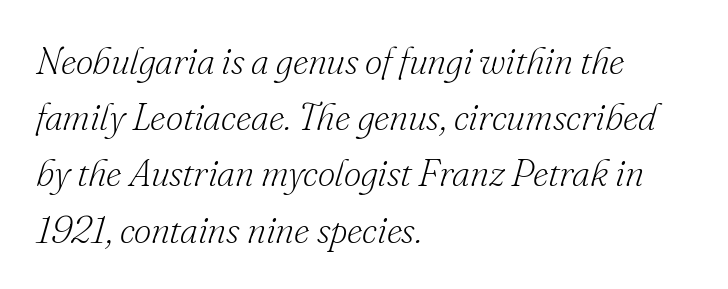
Summary of vertical rhythm: regular, with standard interline spacing. The strip under each line holds only bare page. You could not count columns in this text — the font is proportionally spaced. Is the type slanted? Yes — the strokes lean at a clear angle.
